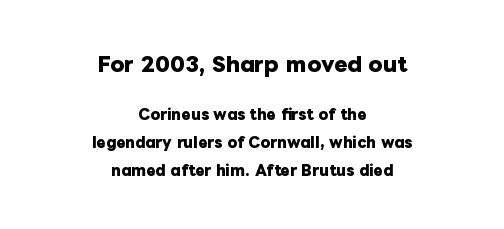
Q: Is the text bold? A: Yes.
Q: Is the text italic (slanted)? A: No, it is upright.
Q: Is the text underlined? A: No.
Q: How is the paragraph aligned? A: Centered.
Q: Is the spacing between letters normal or unusually wide? A: Normal.
Q: Is the spacing between lines tight, normal or loose? A: Loose.
Q: Which block of text is set in a larger size, the first (top) or the second (bottom)? A: The first (top) one.
